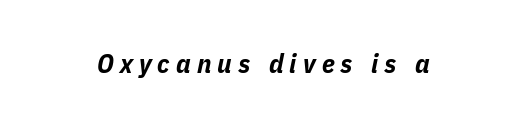
Any mark beneath the type? The region is blank. The glyphs have the mass of a bold cut. The letters are slanted; this is an italic face. Someone cranked the tracking dial way up on this one.
